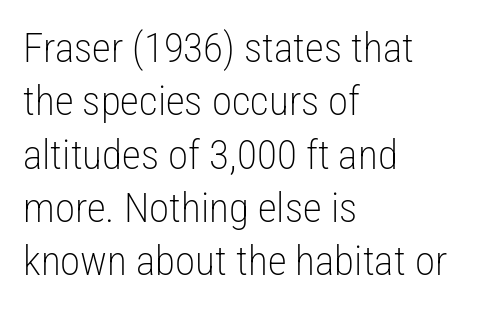
The image shows 41 px light, condensed sans-serif type, upright; set left-aligned, normal line spacing (1.3x), normal letter spacing, not underlined; low stroke contrast and a medium x-height.
